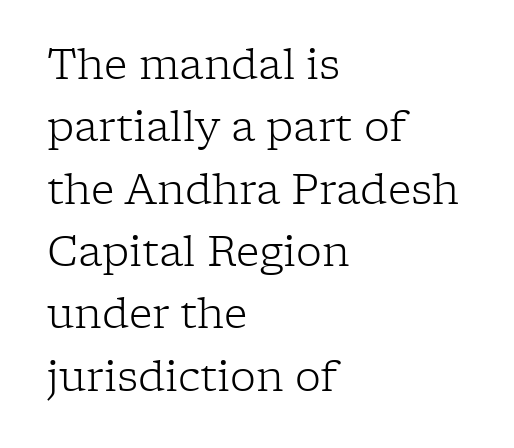
Q: Is the text bold? A: No.
Q: Is the text italic (slanted)? A: No, it is upright.
Q: Is the typeface a serif or a sans-serif typeface? A: Serif.
Q: Is the text underlined? A: No.
Q: How is the paragraph aligned? A: Left-aligned.
Q: Is the spacing between letters normal or unusually wide? A: Normal.
Q: Is the spacing between lines tight, normal or loose? A: Normal.
Q: Width (condensed, normal, or wide)? A: Normal.
Q: Stroke contrast? A: Low.
Q: x-height? A: Medium.
Q: Monospaced? A: No.
